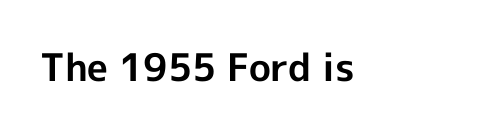
{"serif": "no", "italic": "no", "bold": "yes", "weight": "bold", "width": "normal", "x_height": "medium", "monospaced": "no", "underline": "no", "letter_spacing": "normal", "letter_spacing_em": 0.0, "glyph_px": 38}
